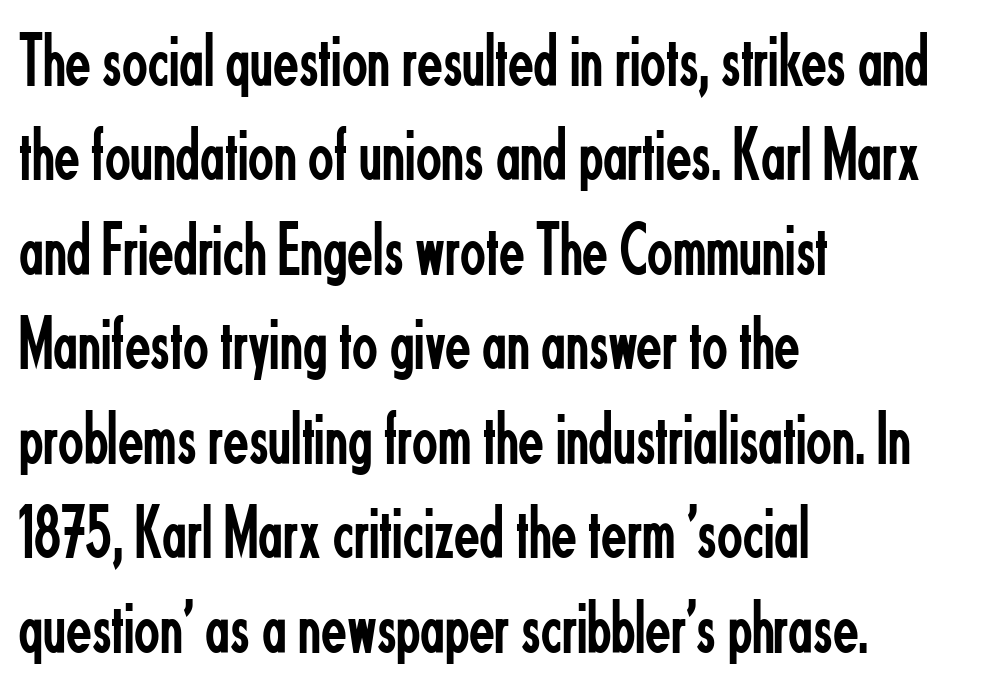
Q: Is the text bold? A: No.
Q: Is the text italic (slanted)? A: No, it is upright.
Q: Is the typeface a serif or a sans-serif typeface? A: Sans-serif.
Q: Is the text underlined? A: No.
Q: How is the paragraph aligned? A: Left-aligned.
Q: Is the spacing between letters normal or unusually wide? A: Normal.
Q: Is the spacing between lines tight, normal or loose? A: Normal.
Q: Width (condensed, normal, or wide)? A: Condensed.
Q: Stroke contrast? A: Low.
Q: x-height? A: Small.
Q: Monospaced? A: No.
